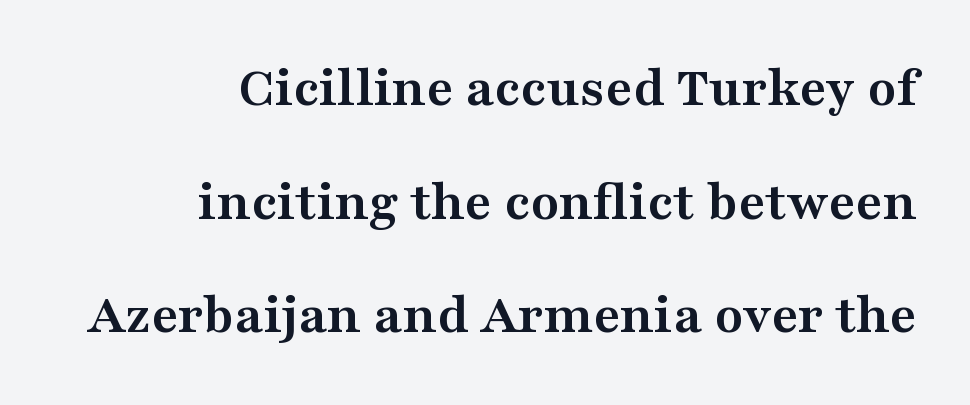
Q: Is the text bold? A: Yes.
Q: Is the text italic (slanted)? A: No, it is upright.
Q: Is the typeface a serif or a sans-serif typeface? A: Serif.
Q: Is the text underlined? A: No.
Q: How is the paragraph aligned? A: Right-aligned.
Q: Is the spacing between letters normal or unusually wide? A: Normal.
Q: Is the spacing between lines tight, normal or loose? A: Loose.
Q: Width (condensed, normal, or wide)? A: Wide.
Q: Stroke contrast? A: Medium.
Q: x-height? A: Medium.
Q: Monospaced? A: No.
